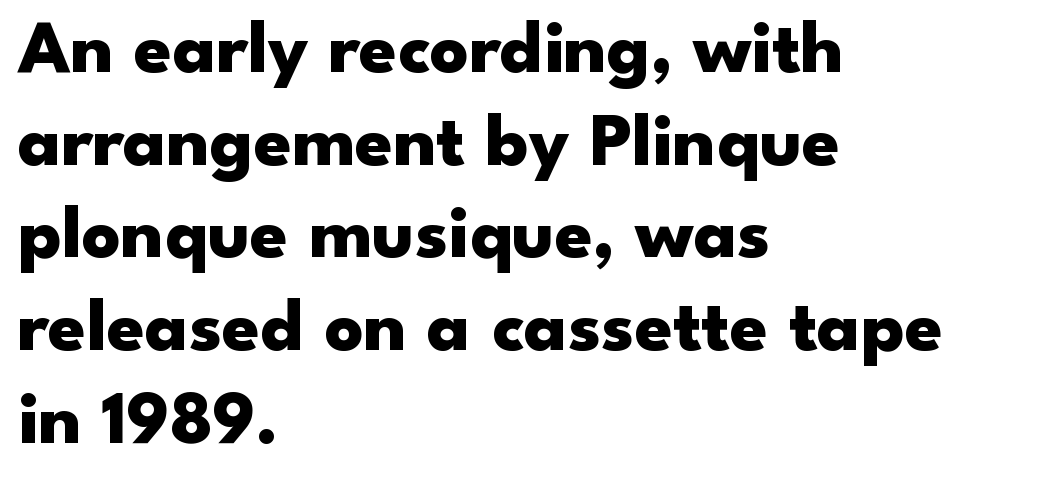
Q: Is the text bold? A: Yes.
Q: Is the text italic (slanted)? A: No, it is upright.
Q: Is the typeface a serif or a sans-serif typeface? A: Sans-serif.
Q: Is the text underlined? A: No.
Q: How is the paragraph aligned? A: Left-aligned.
Q: Is the spacing between letters normal or unusually wide? A: Normal.
Q: Width (condensed, normal, or wide)? A: Wide.
Q: Stroke contrast? A: Low.
Q: x-height? A: Small.
Q: Monospaced? A: No.
